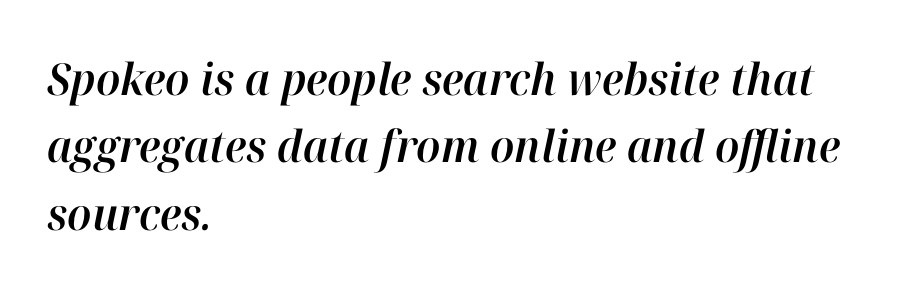
{"italic": "yes", "lean": "right", "slant_degrees": 12, "width": "normal", "stroke_contrast": "high", "x_height": "medium", "monospaced": "no", "underline": "no", "align": "left", "line_spacing": "normal", "line_spacing_ratio": 1.53, "letter_spacing": "normal", "letter_spacing_em": 0.0, "glyph_px": 44}
